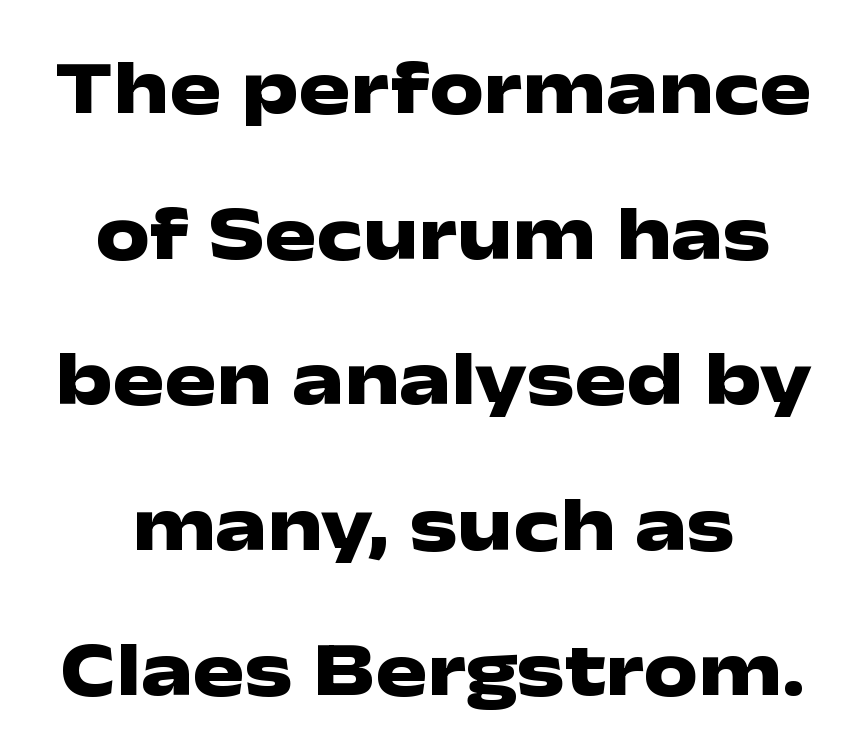
Beneath every word, the page is bare. Each letter keeps its own natural width here, so spacing adapts to shape. The typography opts for an upright posture over an oblique one. This rendering employs a face without finishing strokes, i.e., a sans-serif. You could call the tracking neutral — neither tight nor loose. The typesetting leans heavy: a genuine bold.
